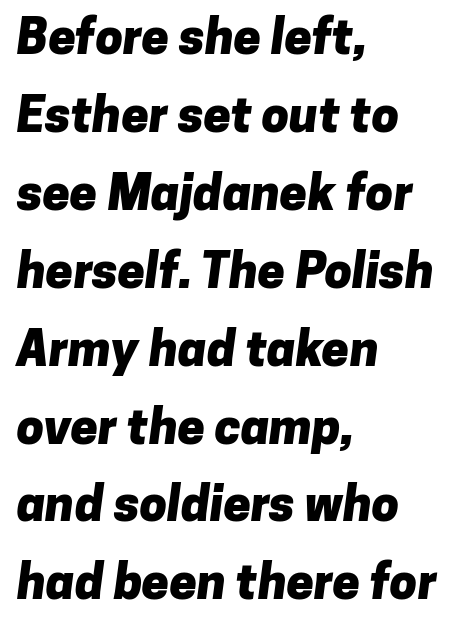
The lines sit at an ordinary, default distance from one another. The foot of each line stays bare and open. Varying glyph widths throughout — classic text-font behaviour. Compared with typical body copy, the letter spacing here is the same. The face used here is a sans, in the tradition of grotesques and geometrics.
